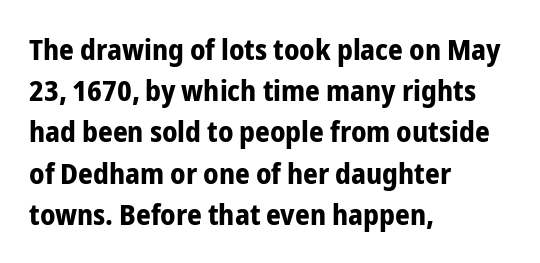
Is this a fixed-width face? No — the glyphs have proportional, varying widths. Stroke thickness is high; the sample reads as a true bold. The zone under the glyphs is completely vacant. The letters sit at their default tracking, neither squeezed nor spread. Quick note: interline space is typical.
